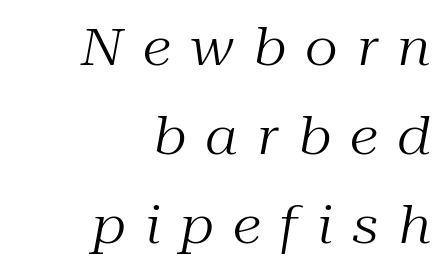
The image shows 52 px regular-weight serif type, italic (leaning right); set right-aligned, line spacing 1.71x, unusually wide letter spacing (+0.37 em), not underlined; medium stroke contrast and a medium x-height.
